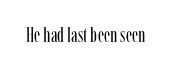
{"italic": "no", "bold": "no", "underline": "no", "letter_spacing": "normal", "letter_spacing_em": 0.0, "glyph_px": 20}
